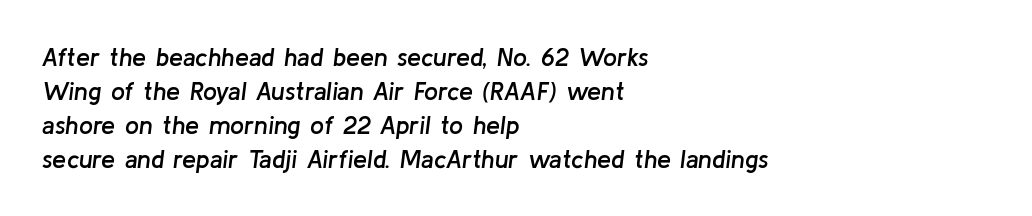
The image shows 25 px text type, italic (leaning right); set left-aligned, normal line spacing (1.36x), normal letter spacing, not underlined.
